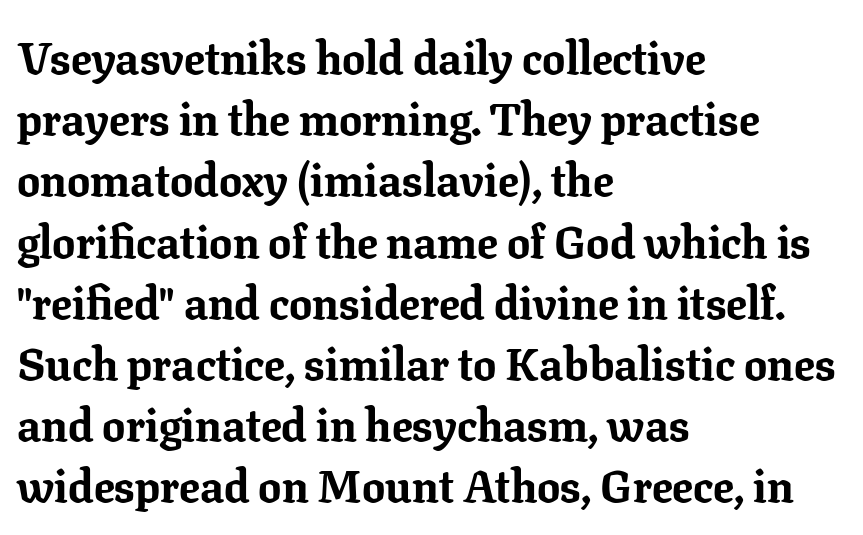
Q: Is the text bold? A: Yes.
Q: Is the text italic (slanted)? A: No, it is upright.
Q: Is the typeface a serif or a sans-serif typeface? A: Serif.
Q: Is the text underlined? A: No.
Q: How is the paragraph aligned? A: Left-aligned.
Q: Is the spacing between letters normal or unusually wide? A: Normal.
Q: Is the spacing between lines tight, normal or loose? A: Normal.
Q: Width (condensed, normal, or wide)? A: Normal.
Q: Stroke contrast? A: Low.
Q: x-height? A: Medium.
Q: Monospaced? A: No.
